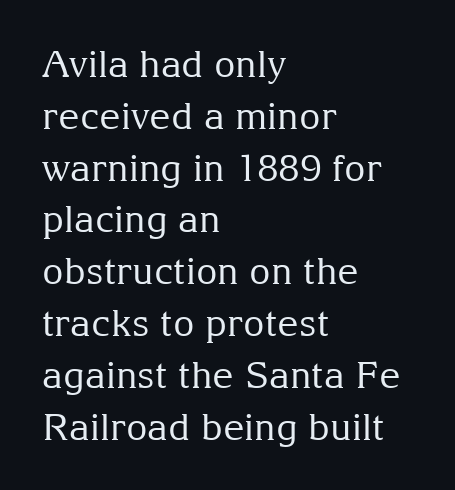
{"serif": "yes", "italic": "no", "bold": "no", "weight": "regular", "width": "normal", "stroke_contrast": "medium", "x_height": "medium", "monospaced": "no", "underline": "no", "align": "left", "line_spacing": "normal", "line_spacing_ratio": 1.4, "letter_spacing": "normal", "letter_spacing_em": 0.0, "glyph_px": 37}
